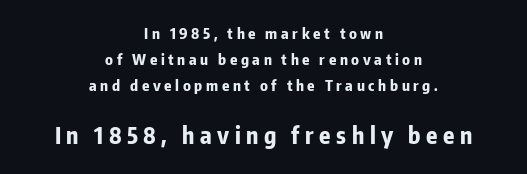
Q: Is the text bold? A: Yes.
Q: Is the text italic (slanted)? A: No, it is upright.
Q: Is the text underlined? A: No.
Q: How is the paragraph aligned? A: Centered.
Q: Is the spacing between letters normal or unusually wide? A: Unusually wide.
Q: Which block of text is set in a larger size, the first (top) or the second (bottom)? A: The second (bottom) one.
